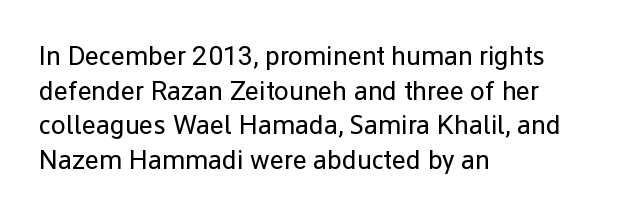
The block of text has a typical density, with ordinary space between rows. Which margin do the lines hug? The left one — the right edge is uneven. The space directly below the letters is spotless. This is the regular roman posture of the typeface. Does extra space separate the letters? No, they use regular spacing.
